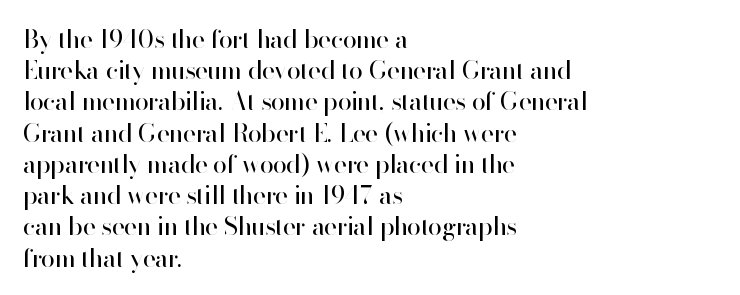
{"italic": "no", "bold": "no", "underline": "no", "align": "left", "line_spacing": "normal", "line_spacing_ratio": 1.25, "letter_spacing": "normal", "letter_spacing_em": 0.0, "glyph_px": 25}
